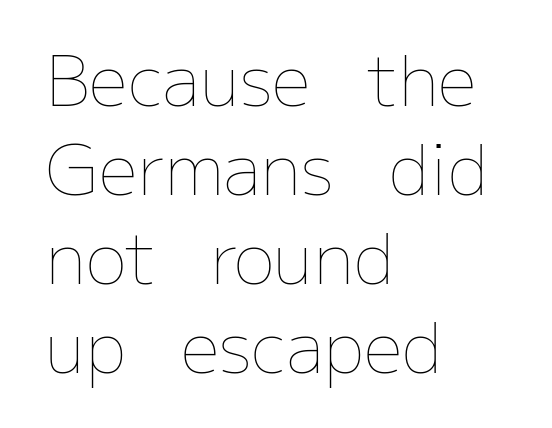
The image shows 69 px thin type, upright; set left-aligned, normal line spacing (1.29x), normal letter spacing, not underlined; low stroke contrast and a medium x-height.
